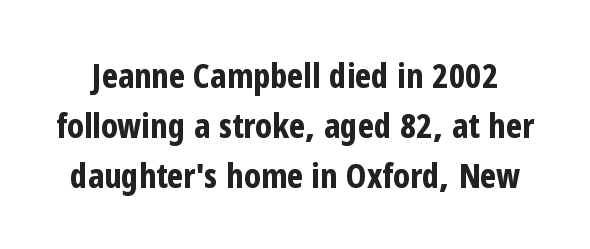
Q: Is the text bold? A: Yes.
Q: Is the text italic (slanted)? A: No, it is upright.
Q: Is the typeface a serif or a sans-serif typeface? A: Sans-serif.
Q: Is the text underlined? A: No.
Q: Is the spacing between letters normal or unusually wide? A: Normal.
Q: Is the spacing between lines tight, normal or loose? A: Normal.
Q: Width (condensed, normal, or wide)? A: Condensed.
Q: Stroke contrast? A: Low.
Q: x-height? A: Medium.
Q: Monospaced? A: No.
